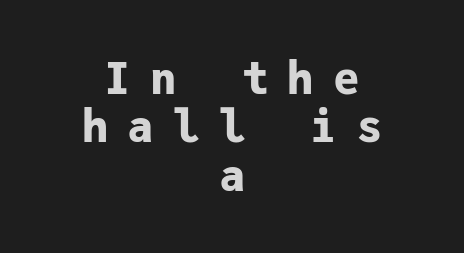
Q: Is the text bold? A: Yes.
Q: Is the text italic (slanted)? A: No, it is upright.
Q: Is the typeface a serif or a sans-serif typeface? A: Sans-serif.
Q: Is the text underlined? A: No.
Q: How is the paragraph aligned? A: Centered.
Q: Is the spacing between letters normal or unusually wide? A: Unusually wide.
Q: Is the spacing between lines tight, normal or loose? A: Tight.
Q: Width (condensed, normal, or wide)? A: Normal.
Q: Stroke contrast? A: Low.
Q: x-height? A: Medium.
Q: Monospaced? A: Yes.
